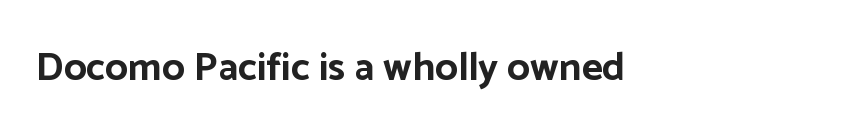
The image shows 40 px bold sans-serif type, upright; set left-aligned, normal letter spacing, not underlined; low stroke contrast and a medium x-height.
